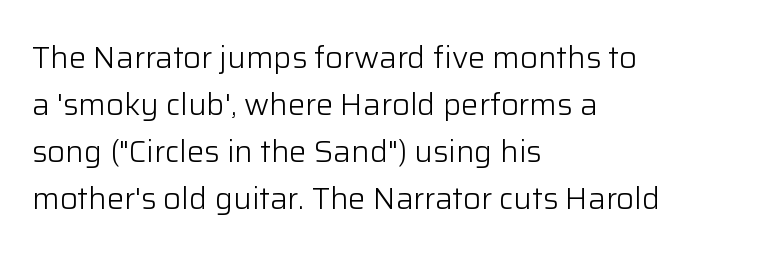
{"serif": "no", "italic": "no", "bold": "no", "weight": "light", "width": "normal", "stroke_contrast": "low", "x_height": "medium", "monospaced": "no", "underline": "no", "align": "left", "line_spacing": "normal", "line_spacing_ratio": 1.52, "letter_spacing": "normal", "letter_spacing_em": 0.0, "glyph_px": 31}
